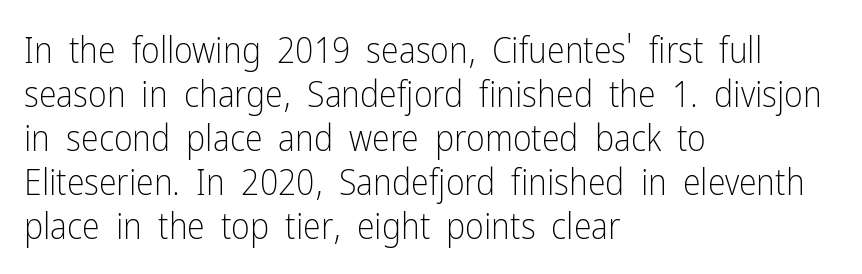
The image shows 36 px light, condensed sans-serif type, upright; set left-aligned, line spacing 1.22x, normal letter spacing, not underlined; low stroke contrast and a medium x-height.
